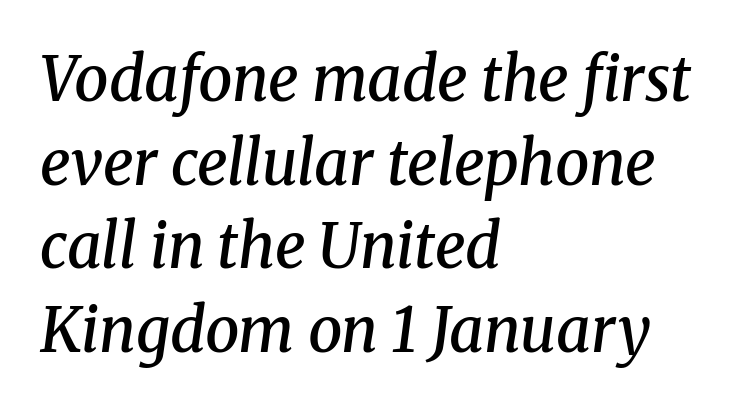
Type style note: has serifs. Between one letter and the next there's only the usual sliver of space. The letters advance in unequal steps, a hallmark of proportional type. Glance below the letters and you will spot only blank space. A normal amount of white space separates one row of letters from the next. Bold? Not quite — semibold, heavier than regular but stopping short.
